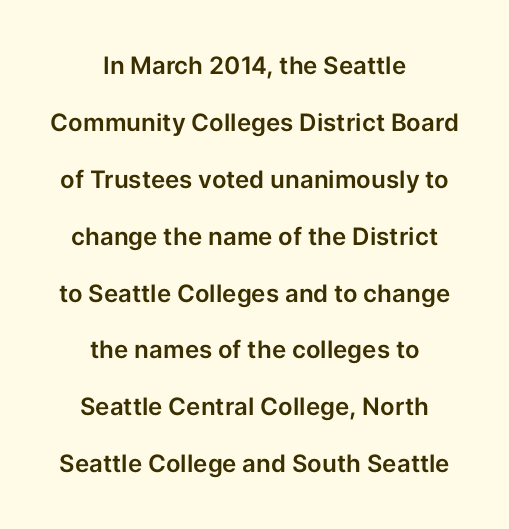
The image shows 24 px text type, upright; set centered, loose line spacing (2.37x), normal letter spacing, not underlined.
